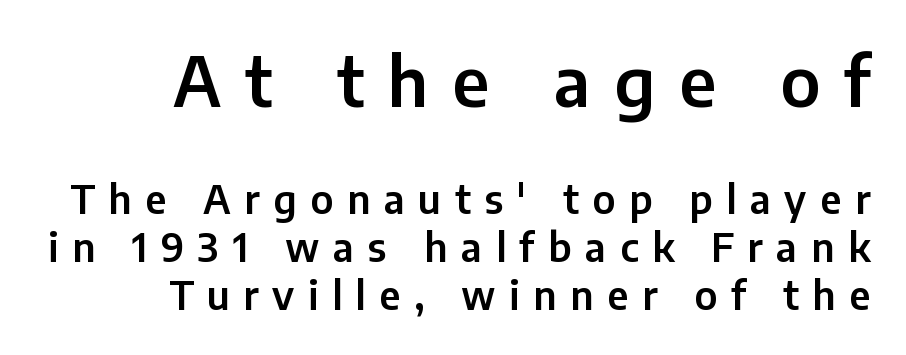
Q: Is the text italic (slanted)? A: No, it is upright.
Q: Is the typeface a serif or a sans-serif typeface? A: Sans-serif.
Q: Is the text underlined? A: No.
Q: How is the paragraph aligned? A: Right-aligned.
Q: Is the spacing between letters normal or unusually wide? A: Unusually wide.
Q: Which block of text is set in a larger size, the first (top) or the second (bottom)? A: The first (top) one.
Q: Width (condensed, normal, or wide)? A: Normal.
Q: Stroke contrast? A: Low.
Q: x-height? A: Medium.
Q: Monospaced? A: No.
